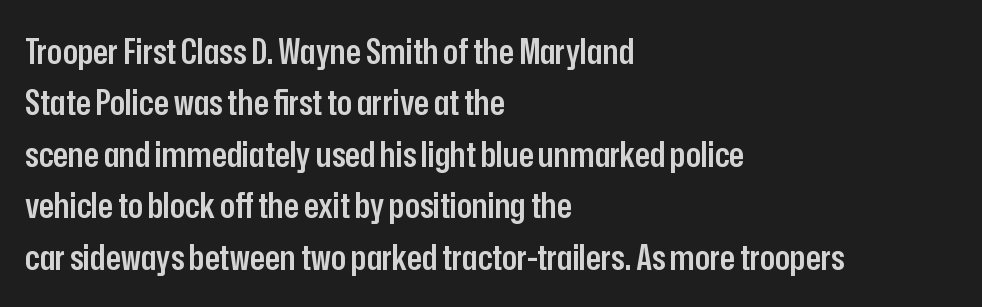
{"serif": "no", "italic": "no", "bold": "semi", "weight": "semibold", "width": "condensed", "stroke_contrast": "low", "x_height": "medium", "monospaced": "no", "underline": "no", "align": "left", "line_spacing": "normal", "line_spacing_ratio": 1.47, "letter_spacing": "normal", "letter_spacing_em": 0.0, "glyph_px": 35}
